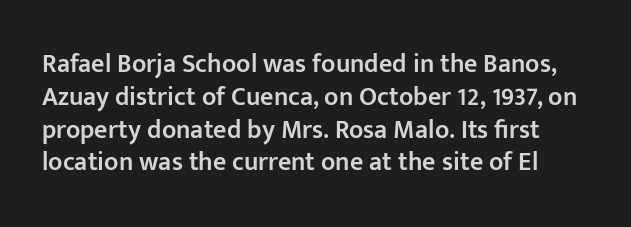
{"italic": "no", "bold": "semi", "underline": "no", "line_spacing": "normal", "line_spacing_ratio": 1.26, "letter_spacing": "normal", "letter_spacing_em": 0.0, "glyph_px": 26}
